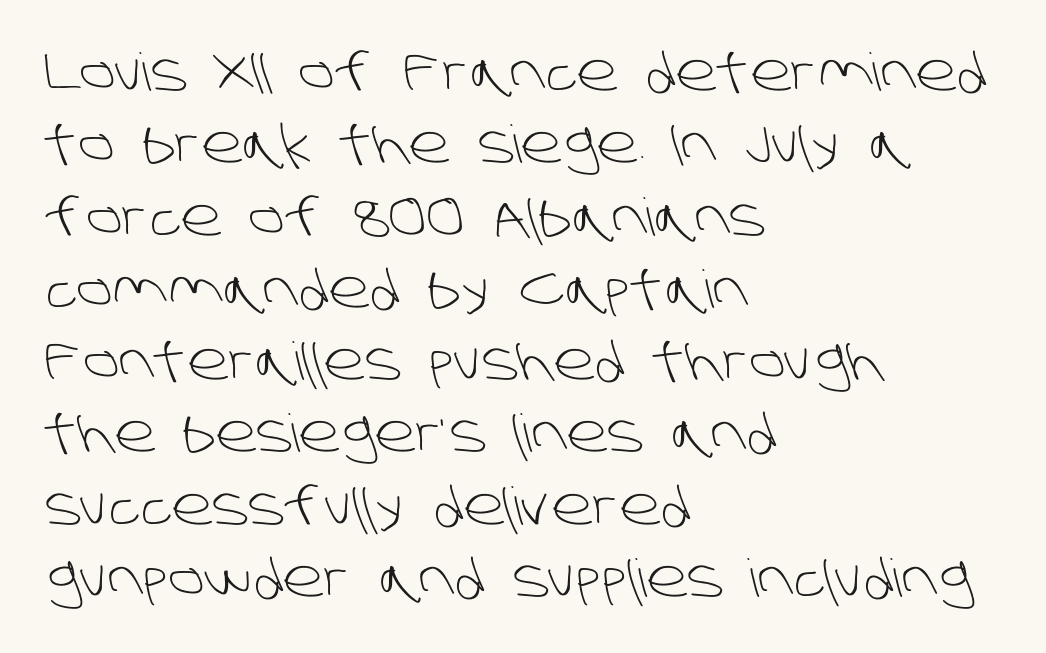
Q: Is the text bold? A: No.
Q: Is the typeface a serif or a sans-serif typeface? A: Sans-serif.
Q: Is the text underlined? A: No.
Q: How is the paragraph aligned? A: Left-aligned.
Q: Is the spacing between letters normal or unusually wide? A: Normal.
Q: Is the spacing between lines tight, normal or loose? A: Normal.
Q: Width (condensed, normal, or wide)? A: Normal.
Q: Stroke contrast? A: Low.
Q: x-height? A: Large.
Q: Monospaced? A: No.
